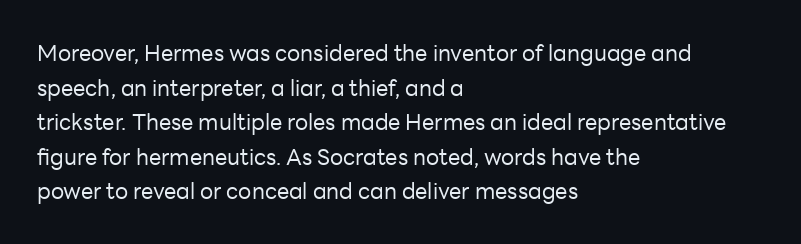
{"italic": "no", "bold": "no", "underline": "no", "align": "left", "line_spacing": "normal", "line_spacing_ratio": 1.57, "letter_spacing": "normal", "letter_spacing_em": 0.0, "glyph_px": 22}
